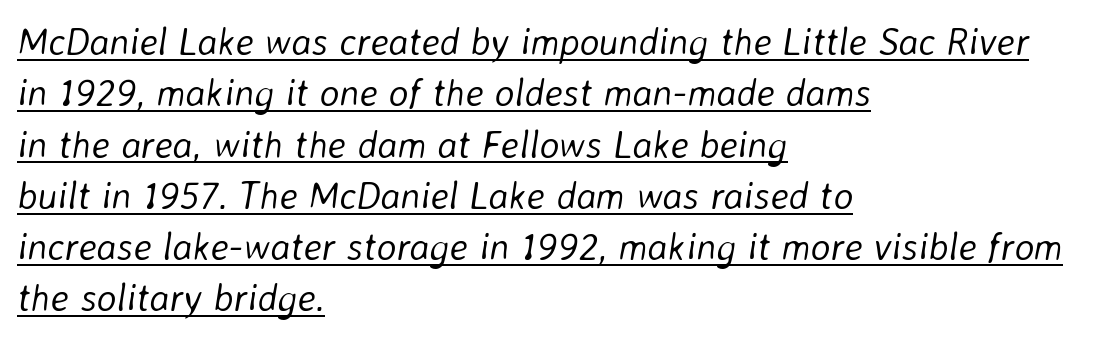
{"italic": "yes", "lean": "right", "slant_degrees": 8, "bold": "no", "weight": "light", "width": "normal", "stroke_contrast": "low", "x_height": "medium", "monospaced": "no", "underline": "yes", "align": "left", "line_spacing": "normal", "line_spacing_ratio": 1.35, "letter_spacing": "normal", "letter_spacing_em": 0.0, "glyph_px": 38}
